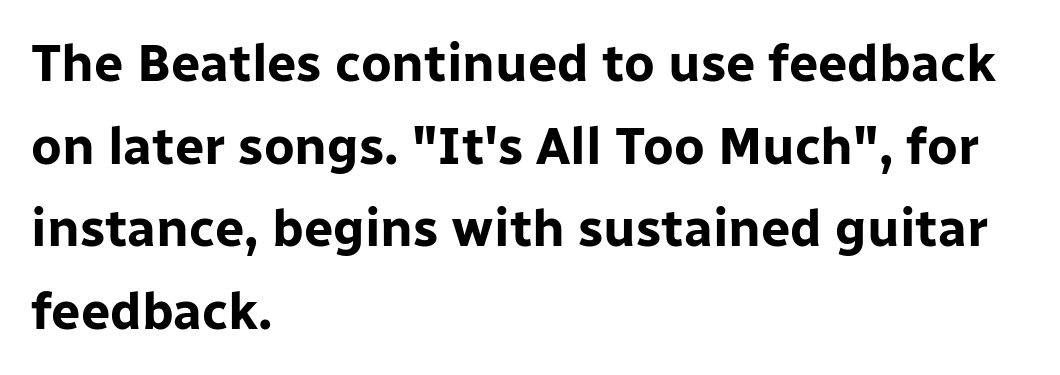
The image shows 52 px bold sans-serif type, upright; set left-aligned, normal line spacing (1.59x), normal letter spacing, not underlined; low stroke contrast and a medium x-height.
